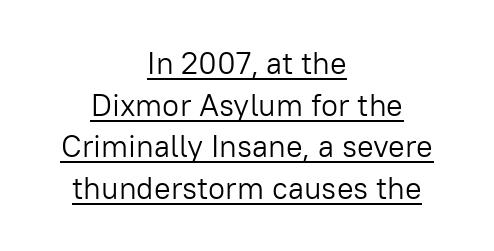
{"serif": "no", "italic": "no", "bold": "no", "weight": "light", "width": "normal", "stroke_contrast": "low", "x_height": "medium", "monospaced": "no", "underline": "yes", "align": "center", "line_spacing": "normal", "line_spacing_ratio": 1.34, "letter_spacing": "normal", "letter_spacing_em": 0.0, "glyph_px": 31}
